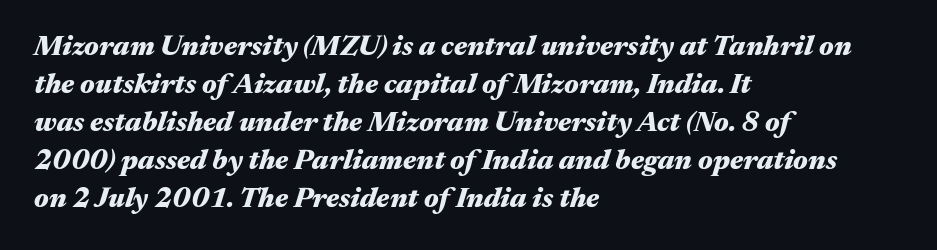
Q: Is the text bold? A: Yes.
Q: Is the text italic (slanted)? A: Yes, it leans right by about 17 degrees.
Q: Is the text underlined? A: No.
Q: How is the paragraph aligned? A: Left-aligned.
Q: Is the spacing between letters normal or unusually wide? A: Normal.
Q: Is the spacing between lines tight, normal or loose? A: Normal.
Q: Width (condensed, normal, or wide)? A: Wide.
Q: Stroke contrast? A: Medium.
Q: x-height? A: Medium.
Q: Monospaced? A: No.
